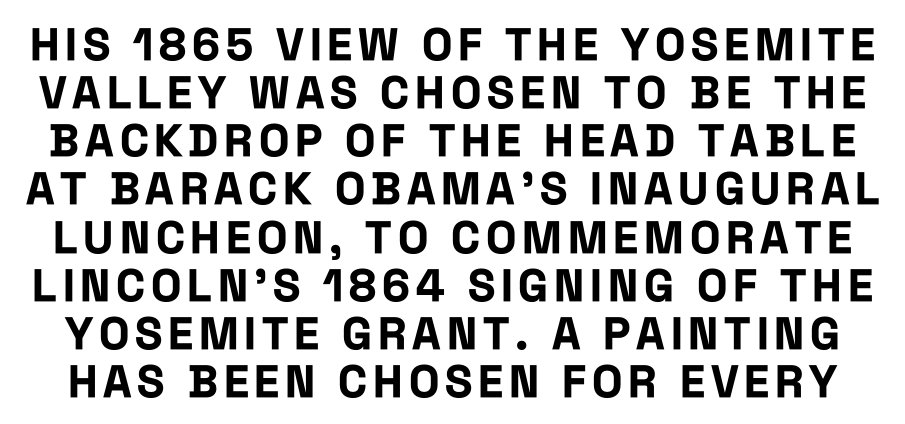
Type style note: lacks serifs. A typesetter would mark this as roman, not italic. Anything drawn beneath the words? Only blank space. Varying glyph widths throughout — classic text-font behaviour. Students, observe: this is what under-led, compact text looks like. Weight check: bold — yes, fully.
